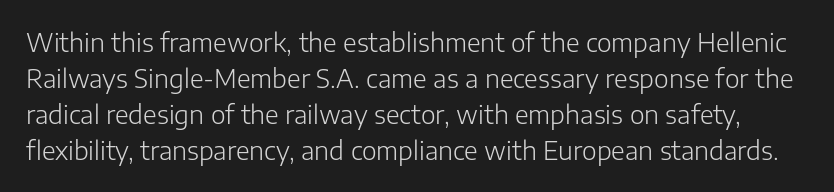
{"italic": "no", "bold": "no", "underline": "no", "line_spacing": "normal", "line_spacing_ratio": 1.44, "letter_spacing": "normal", "letter_spacing_em": 0.0, "glyph_px": 25}
